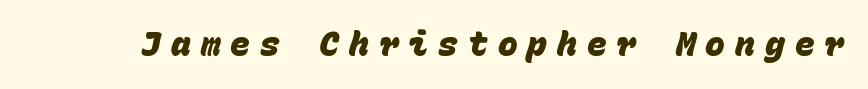
Q: Is the text bold? A: Yes.
Q: Is the typeface a serif or a sans-serif typeface? A: Sans-serif.
Q: Is the text underlined? A: No.
Q: Is the spacing between letters normal or unusually wide? A: Unusually wide.
Q: Width (condensed, normal, or wide)? A: Normal.
Q: Stroke contrast? A: Low.
Q: x-height? A: Large.
Q: Monospaced? A: Yes.
